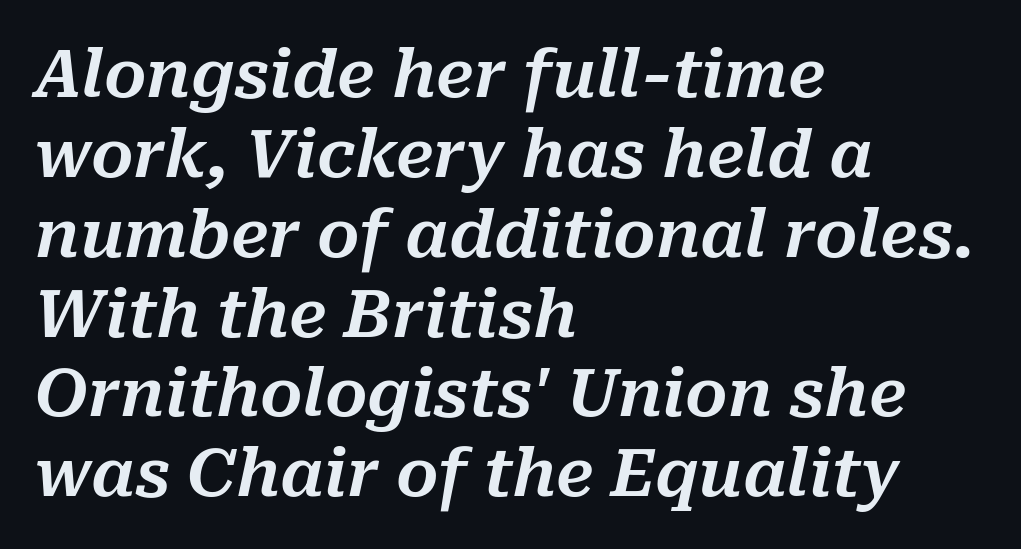
Typeset ragged right — the left edge is the straight one. No extra tracking has been applied to these lines. The space beneath each line is pristine and unruled. A typesetter would mark this as italic. Here the designer chose a conventional face with non-uniform glyph widths.
